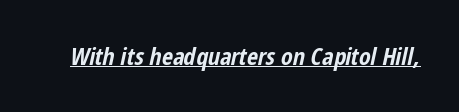
Plenty of ink on the page — the face is bold. The rendering applies a slant to the glyphs. The line texture is even and compact thanks to regular tracking. A continuous stroke trails under the words, as in a hyperlink.
